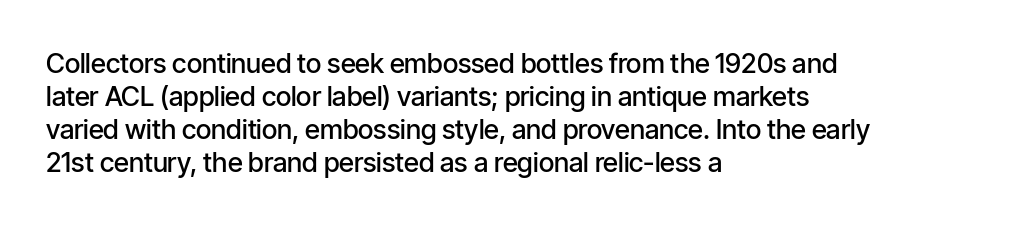
The image shows 27 px text type, upright; set left-aligned, line spacing 1.22x, normal letter spacing, not underlined.
